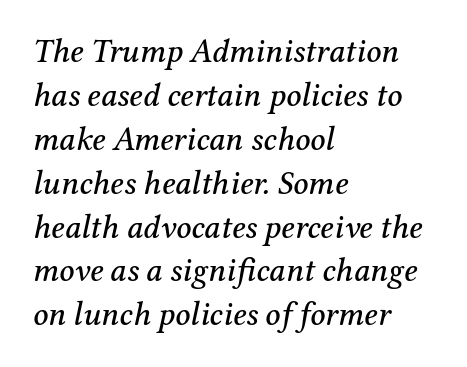
The space beneath each line is pristine and unruled. Proportional: the letters do not fall into vertical columns. The typeface chosen for these lines features serifs. Alignment: flush left. This sample uses an oblique cut, with every glyph tilted off the vertical. Does extra space separate the letters? No, they use regular spacing.
